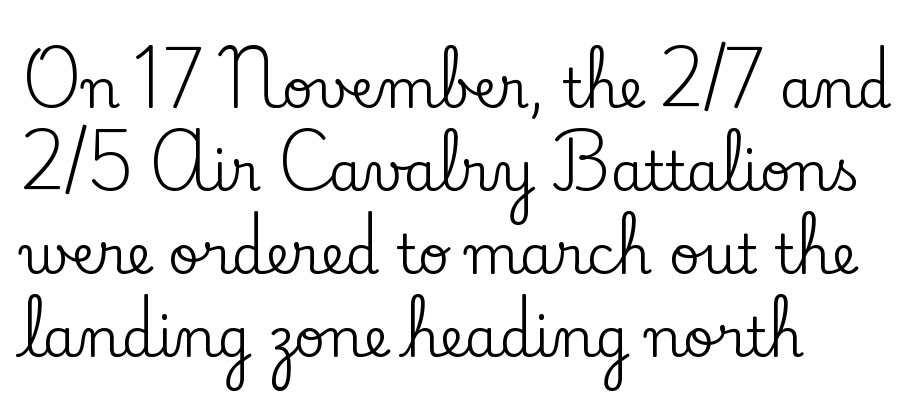
The image shows 54 px serif type, upright; set left-aligned, normal line spacing (1.54x), normal letter spacing, not underlined; low stroke contrast and a small x-height.
